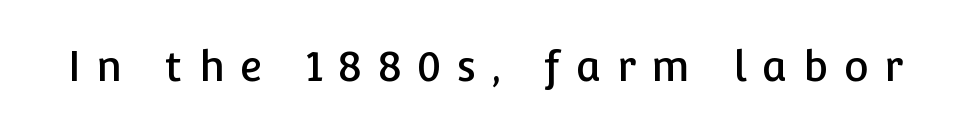
The image shows 42 px sans-serif type, upright; set unusually wide letter spacing (+0.37 em), not underlined; low stroke contrast and a medium x-height.
